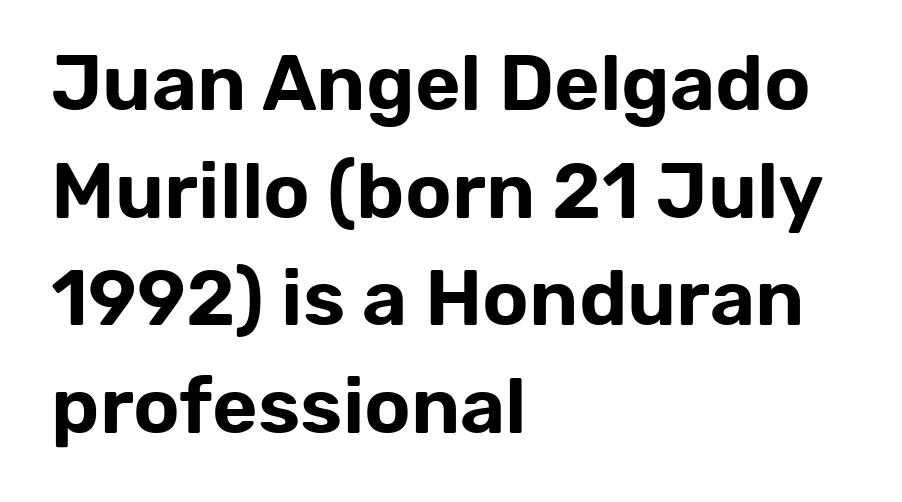
The image shows 78 px sans-serif type, upright; set left-aligned, normal line spacing (1.38x), normal letter spacing, not underlined; low stroke contrast and a medium x-height.
